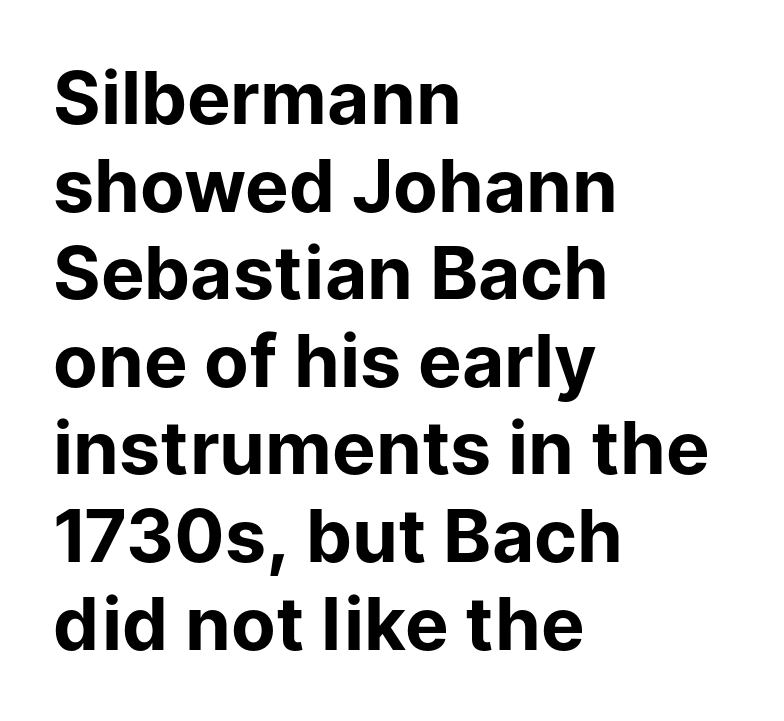
Q: Is the text bold? A: Yes.
Q: Is the text italic (slanted)? A: No, it is upright.
Q: Is the typeface a serif or a sans-serif typeface? A: Sans-serif.
Q: Is the text underlined? A: No.
Q: How is the paragraph aligned? A: Left-aligned.
Q: Is the spacing between letters normal or unusually wide? A: Normal.
Q: Width (condensed, normal, or wide)? A: Normal.
Q: Stroke contrast? A: Low.
Q: x-height? A: Medium.
Q: Monospaced? A: No.
